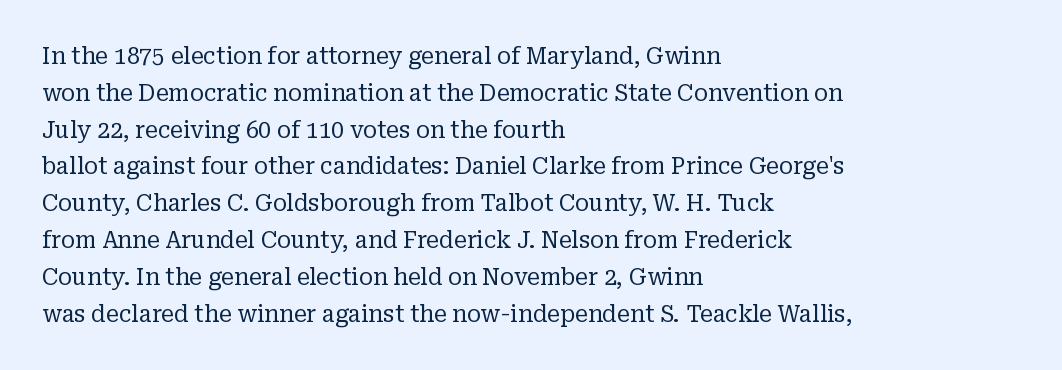
{"italic": "no", "bold": "no", "underline": "no", "align": "left", "line_spacing": "normal", "line_spacing_ratio": 1.6, "letter_spacing": "normal", "letter_spacing_em": 0.0, "glyph_px": 23}
